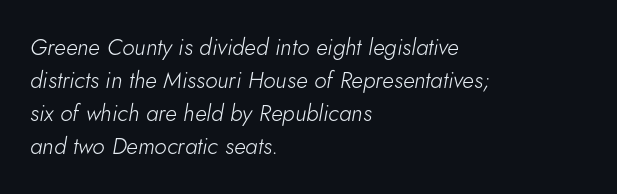
What's the leading like? Ordinary, nothing unusual. Style check: oblique. Clear beneath every line of the passage. Weight: in the light-to-regular range. Words appear dense and cohesive because spacing is normal. Which margin do the lines hug? The left one — the right edge is uneven.
